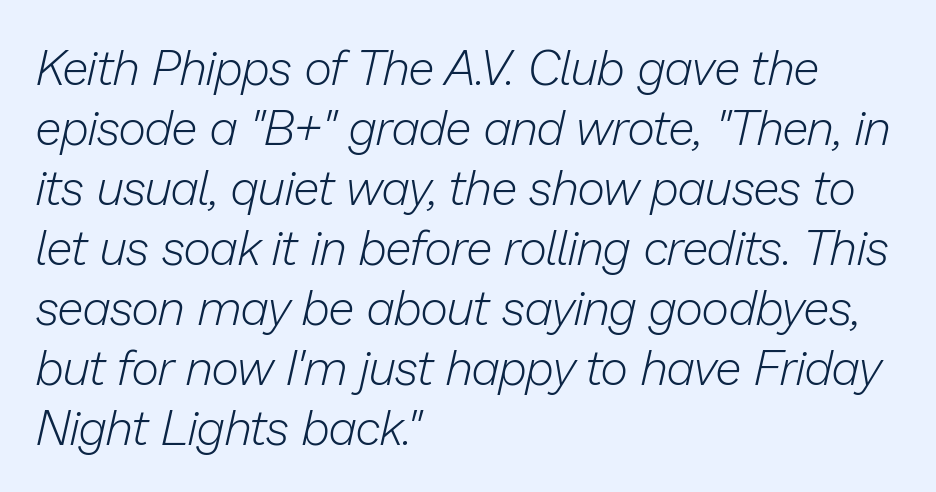
The image shows 48 px light type, italic (leaning right); set left-aligned, normal line spacing (1.25x), normal letter spacing, not underlined; low stroke contrast and a medium x-height.
